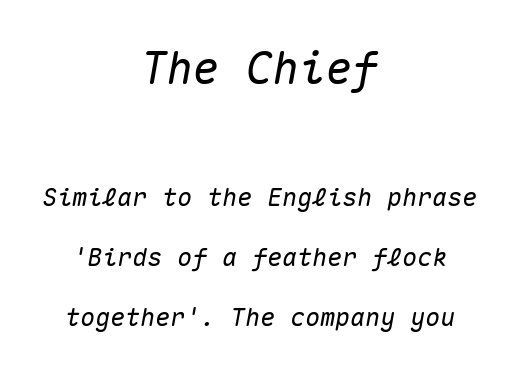
The image shows 44 px text type, italic (leaning right), monospaced; set centered, loose line spacing (2.4x), normal letter spacing, not underlined; the first (top) block is 1.76x larger; medium stroke contrast and a medium x-height.
